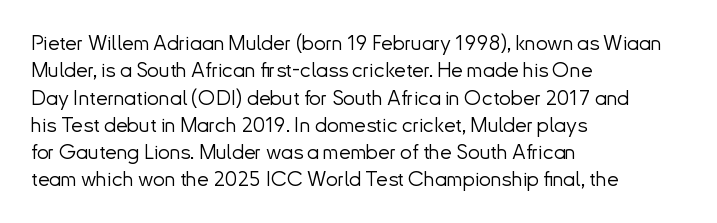
Q: Is the text bold? A: No.
Q: Is the text italic (slanted)? A: No, it is upright.
Q: Is the text underlined? A: No.
Q: How is the paragraph aligned? A: Left-aligned.
Q: Is the spacing between letters normal or unusually wide? A: Normal.
Q: Is the spacing between lines tight, normal or loose? A: Normal.
